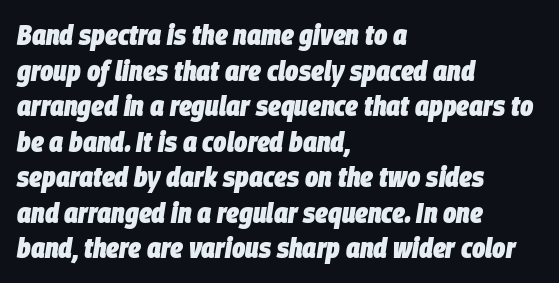
Q: Is the text bold? A: Yes.
Q: Is the text italic (slanted)? A: Yes, it leans right by about 9 degrees.
Q: Is the text underlined? A: No.
Q: How is the paragraph aligned? A: Left-aligned.
Q: Is the spacing between letters normal or unusually wide? A: Normal.
Q: Is the spacing between lines tight, normal or loose? A: Normal.
Q: Width (condensed, normal, or wide)? A: Condensed.
Q: Stroke contrast? A: Low.
Q: x-height? A: Large.
Q: Monospaced? A: No.
